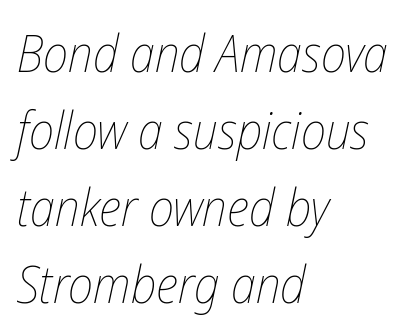
Q: Is the text bold? A: No.
Q: Is the text italic (slanted)? A: Yes, it leans right by about 12 degrees.
Q: Is the text underlined? A: No.
Q: How is the paragraph aligned? A: Left-aligned.
Q: Is the spacing between letters normal or unusually wide? A: Normal.
Q: Is the spacing between lines tight, normal or loose? A: Normal.
Q: Width (condensed, normal, or wide)? A: Condensed.
Q: Stroke contrast? A: Low.
Q: x-height? A: Medium.
Q: Monospaced? A: No.
